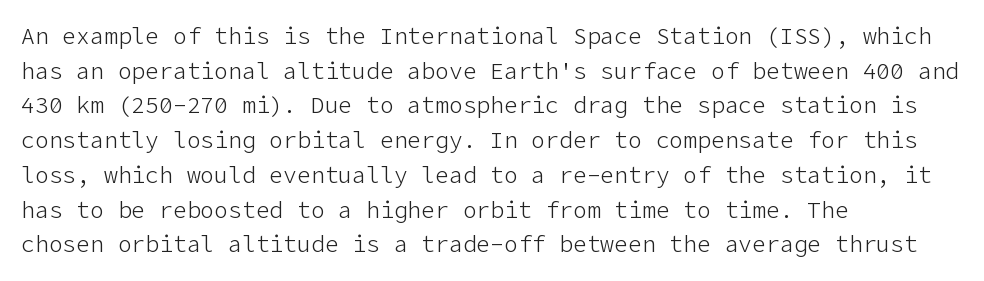
Q: Is the text bold? A: No.
Q: Is the text italic (slanted)? A: No, it is upright.
Q: Is the text underlined? A: No.
Q: How is the paragraph aligned? A: Left-aligned.
Q: Is the spacing between letters normal or unusually wide? A: Normal.
Q: Is the spacing between lines tight, normal or loose? A: Normal.
